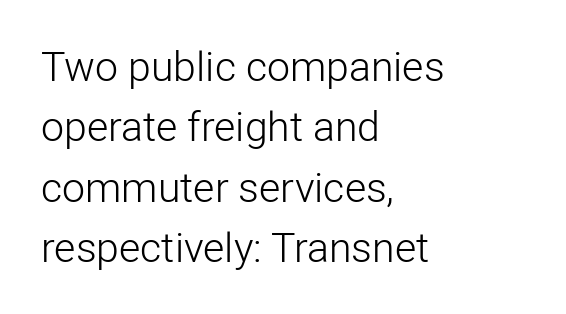
The zone under the glyphs is completely vacant. Serifs: no, the terminals of the letterforms are clean. The lettering stays uniformly vertical, giving the passage a roman look. Teacher's note: observe the even left margin — that is flush-left alignment.
